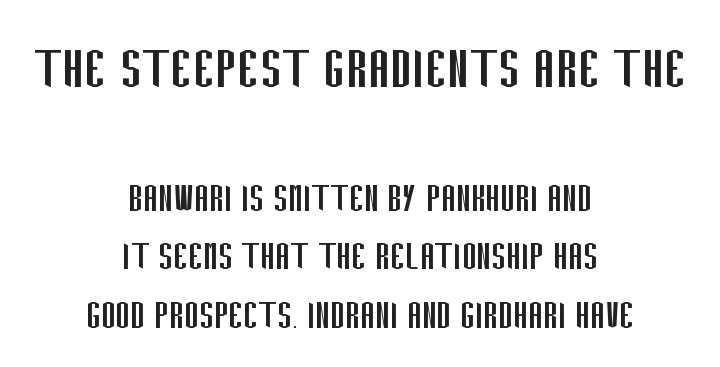
{"serif": "no", "italic": "no", "bold": "no", "weight": "regular", "width": "condensed", "stroke_contrast": "low", "x_height": "large", "monospaced": "no", "underline": "no", "align": "center", "line_spacing": "normal", "line_spacing_ratio": 1.33, "letter_spacing": "normal", "letter_spacing_em": 0.0, "larger_block": "first", "size_ratio": 1.5, "glyph_px": 66}
